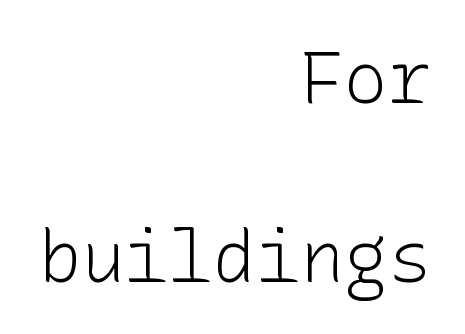
The image shows 73 px light sans-serif type, upright; set right-aligned, loose line spacing (2.45x), normal letter spacing, not underlined; low stroke contrast and a medium x-height.
